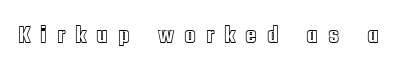
Q: Is the text italic (slanted)? A: No, it is upright.
Q: Is the text underlined? A: No.
Q: Is the spacing between letters normal or unusually wide? A: Unusually wide.
